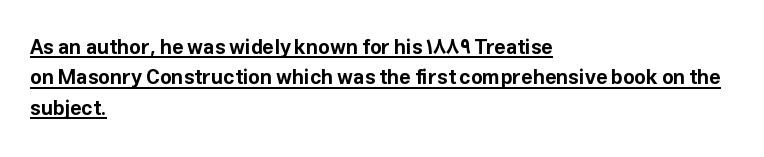
Q: Is the text bold? A: Yes.
Q: Is the text italic (slanted)? A: No, it is upright.
Q: Is the text underlined? A: Yes.
Q: How is the paragraph aligned? A: Left-aligned.
Q: Is the spacing between letters normal or unusually wide? A: Normal.
Q: Is the spacing between lines tight, normal or loose? A: Normal.
